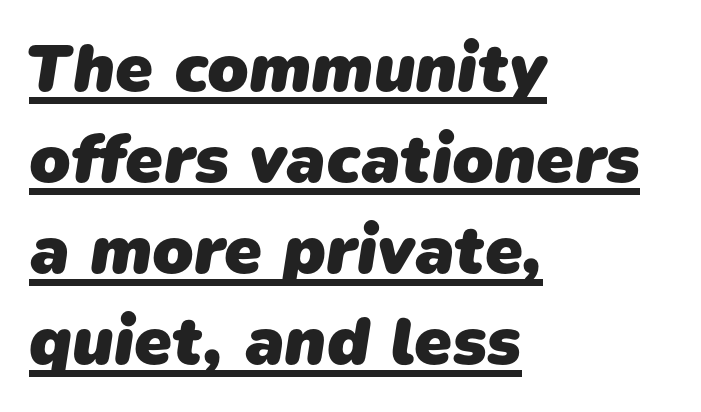
The image shows 68 px heavy sans-serif type; set left-aligned, normal line spacing (1.34x), normal letter spacing, underlined; low stroke contrast and a medium x-height.
